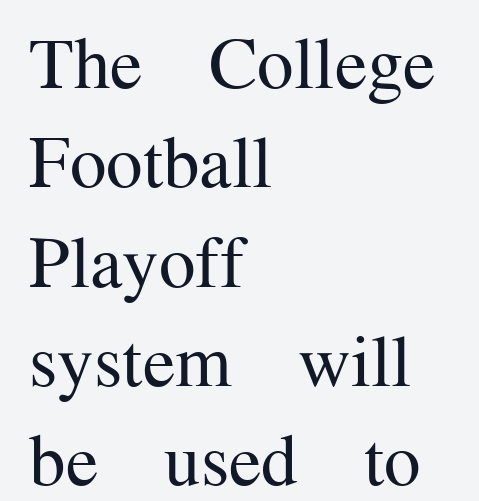
{"serif": "yes", "italic": "no", "bold": "no", "weight": "regular", "width": "normal", "stroke_contrast": "medium", "x_height": "medium", "monospaced": "no", "underline": "no", "align": "left", "line_spacing": "normal", "line_spacing_ratio": 1.36, "letter_spacing": "normal", "letter_spacing_em": 0.0, "glyph_px": 73}
